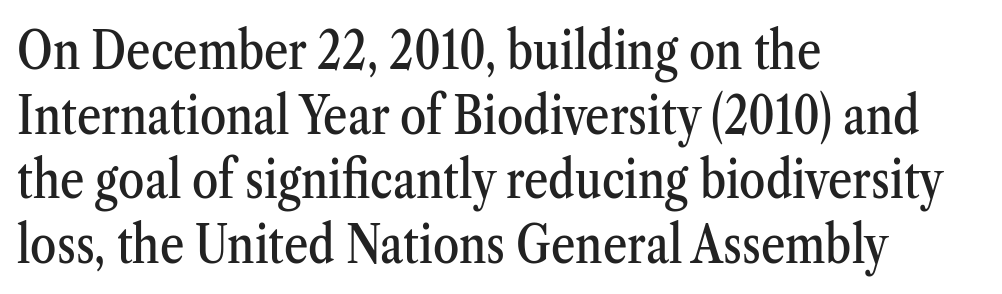
{"serif": "yes", "italic": "no", "width": "condensed", "stroke_contrast": "medium", "x_height": "medium", "monospaced": "no", "underline": "no", "align": "left", "line_spacing_ratio": 1.22, "letter_spacing": "normal", "letter_spacing_em": 0.0, "glyph_px": 53}
